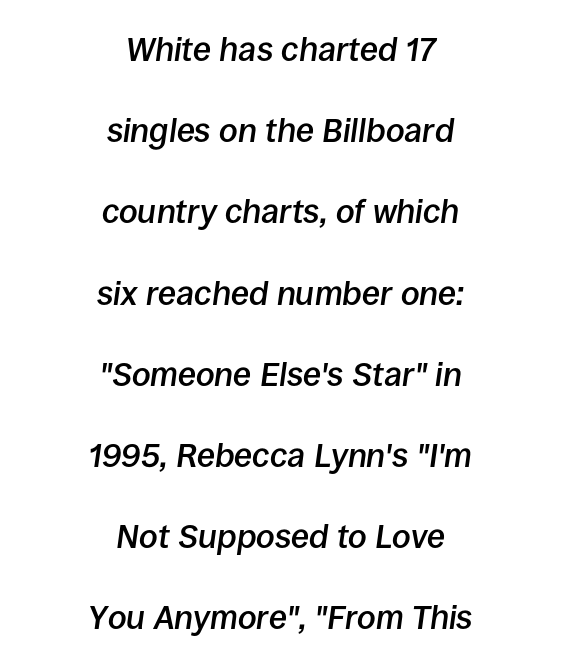
Q: Is the text bold? A: Semi-bold.
Q: Is the text italic (slanted)? A: Yes, it leans right by about 8 degrees.
Q: Is the text underlined? A: No.
Q: How is the paragraph aligned? A: Centered.
Q: Is the spacing between letters normal or unusually wide? A: Normal.
Q: Is the spacing between lines tight, normal or loose? A: Loose.
Q: Width (condensed, normal, or wide)? A: Normal.
Q: Stroke contrast? A: Low.
Q: x-height? A: Large.
Q: Monospaced? A: No.
